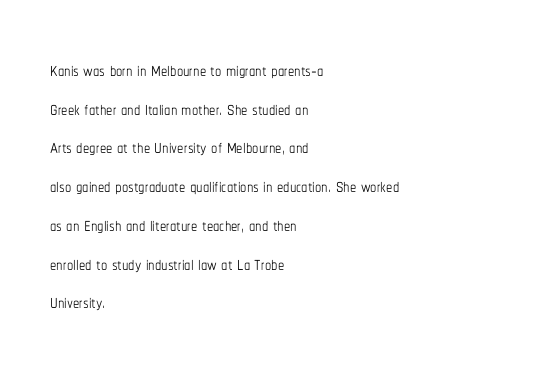
{"italic": "no", "bold": "no", "underline": "no", "align": "left", "line_spacing": "normal", "line_spacing_ratio": 1.55, "letter_spacing": "normal", "letter_spacing_em": 0.0, "glyph_px": 25}
